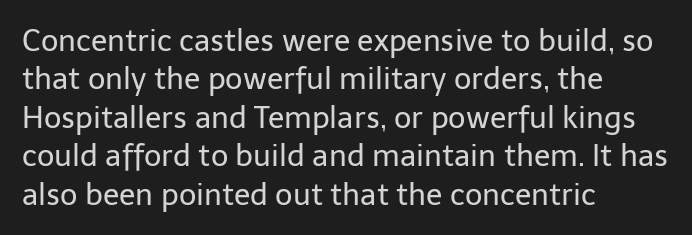
The image shows 30 px regular-weight sans-serif type, upright; set left-aligned, normal line spacing (1.28x), normal letter spacing, not underlined; low stroke contrast and a medium x-height.
